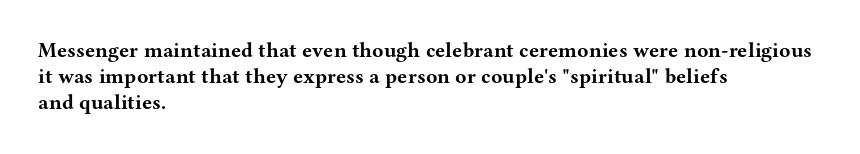
The strokes are fattened all the way to bold. Visually the block forms a straight wall on the left and a jagged coastline on the right. A typesetter would mark this as roman, not italic. The words here are not underlined.
